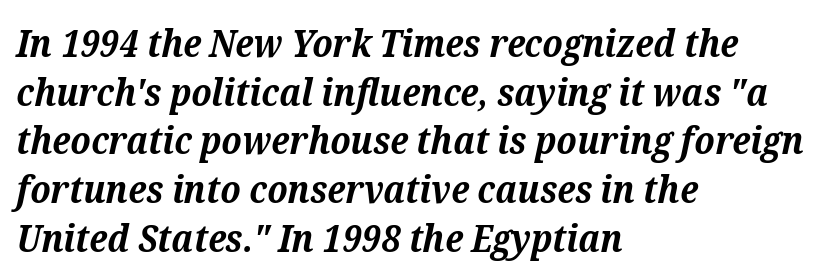
The image shows 38 px bold serif type, italic (leaning right); set left-aligned, normal line spacing (1.28x), normal letter spacing, not underlined; medium stroke contrast and a medium x-height.
